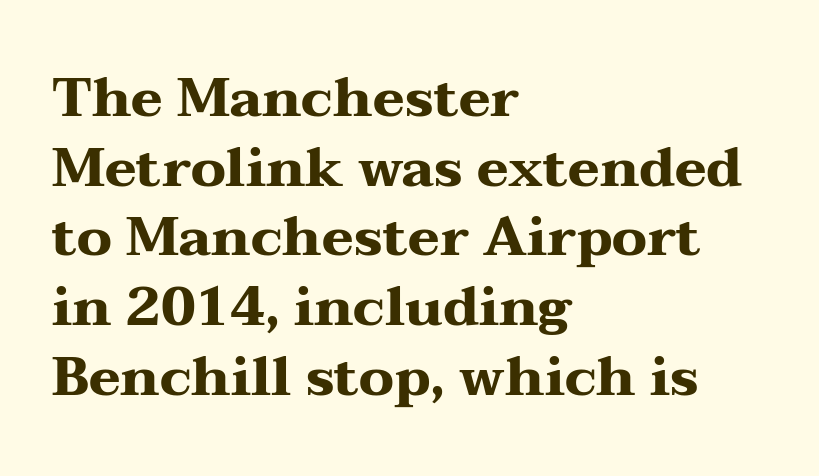
The passage shown is typeset with a serif family. Here the designer chose a conventional face with non-uniform glyph widths. Nope, not italic — everything's standing straight. This sample uses plain, unmodified letter spacing. The rag falls on the right side of this text block. Lines of text with bare space underneath.
